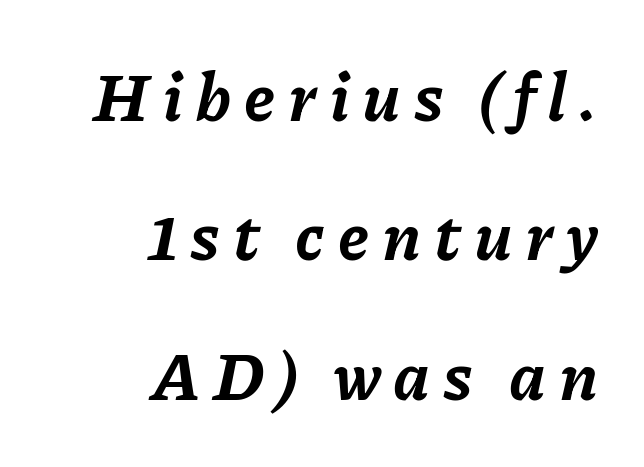
{"italic": "yes", "lean": "right", "slant_degrees": 11, "bold": "yes", "weight": "bold", "width": "normal", "stroke_contrast": "low", "x_height": "medium", "monospaced": "no", "underline": "no", "align": "right", "line_spacing": "loose", "line_spacing_ratio": 2.08, "glyph_px": 67}
